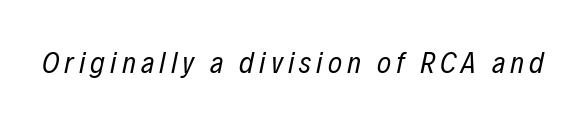
Q: Is the text bold? A: No.
Q: Is the text italic (slanted)? A: Yes, it leans right by about 12 degrees.
Q: Is the text underlined? A: No.
Q: Width (condensed, normal, or wide)? A: Condensed.
Q: Stroke contrast? A: Low.
Q: x-height? A: Medium.
Q: Monospaced? A: No.
